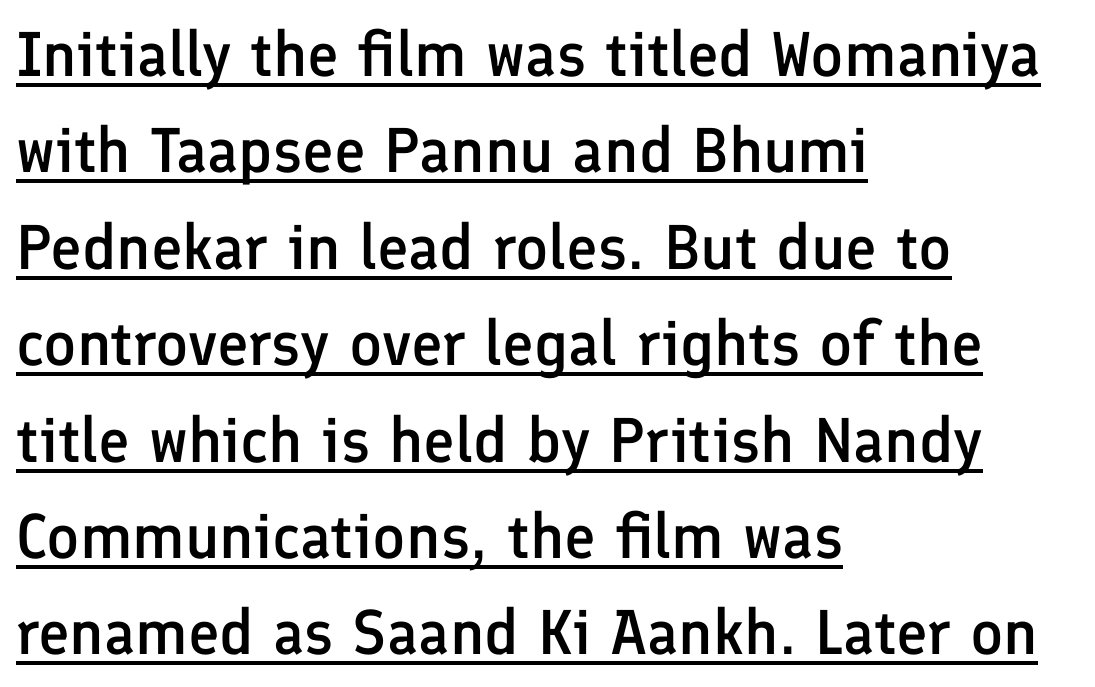
The image shows 63 px semibold sans-serif type, upright; set left-aligned, normal line spacing (1.53x), normal letter spacing, underlined; low stroke contrast and a medium x-height.
